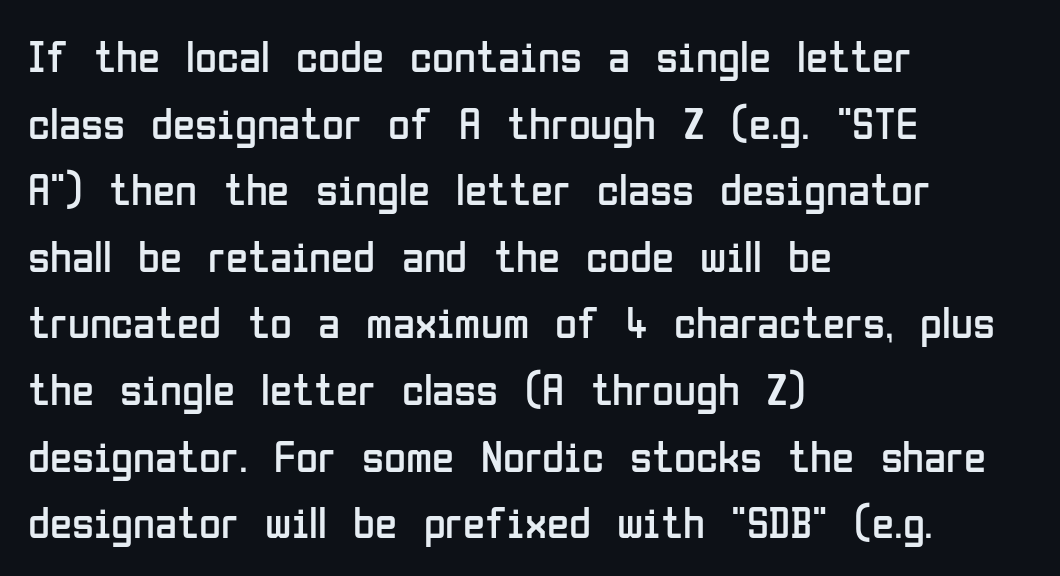
Q: Is the text bold? A: No.
Q: Is the text italic (slanted)? A: No, it is upright.
Q: Is the typeface a serif or a sans-serif typeface? A: Sans-serif.
Q: Is the text underlined? A: No.
Q: How is the paragraph aligned? A: Left-aligned.
Q: Is the spacing between letters normal or unusually wide? A: Normal.
Q: Is the spacing between lines tight, normal or loose? A: Normal.
Q: Width (condensed, normal, or wide)? A: Condensed.
Q: Stroke contrast? A: Low.
Q: x-height? A: Medium.
Q: Monospaced? A: No.
